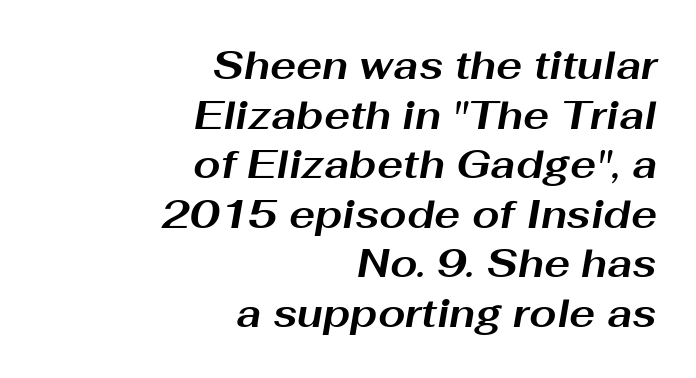
The image shows 39 px bold, wide type, italic (leaning right); set right-aligned, normal line spacing (1.27x), normal letter spacing, not underlined; medium stroke contrast and a medium x-height.
